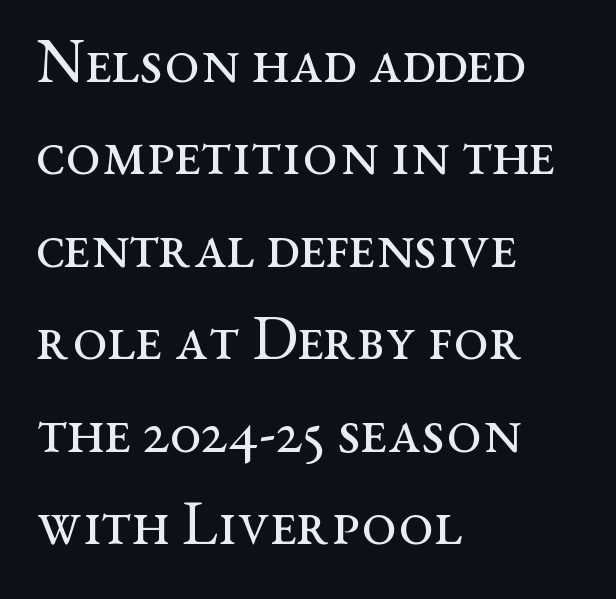
Q: Is the text bold? A: No.
Q: Is the text italic (slanted)? A: No, it is upright.
Q: Is the typeface a serif or a sans-serif typeface? A: Serif.
Q: Is the text underlined? A: No.
Q: How is the paragraph aligned? A: Left-aligned.
Q: Is the spacing between letters normal or unusually wide? A: Normal.
Q: Is the spacing between lines tight, normal or loose? A: Normal.
Q: Width (condensed, normal, or wide)? A: Wide.
Q: Stroke contrast? A: Medium.
Q: x-height? A: Medium.
Q: Monospaced? A: No.
